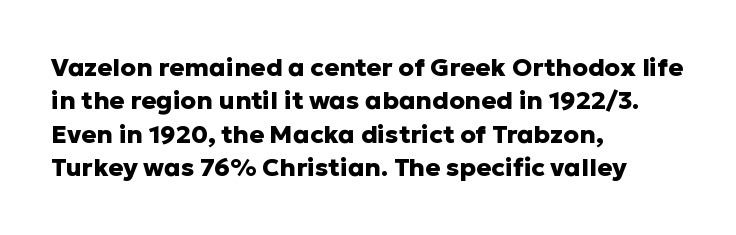
The image shows 25 px bold type, upright; set left-aligned, normal line spacing (1.34x), normal letter spacing, not underlined.
